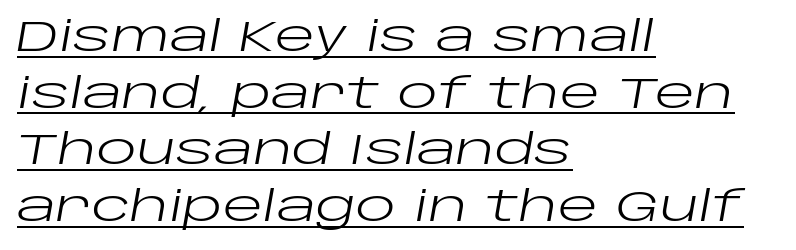
Character widths vary here, with narrow letters taking less room than wide ones. Regular leading. All the whitespace from short lines collects on the right. The typography opts for an oblique posture over an upright one. The strokes carry an ordinary text weight at most.
